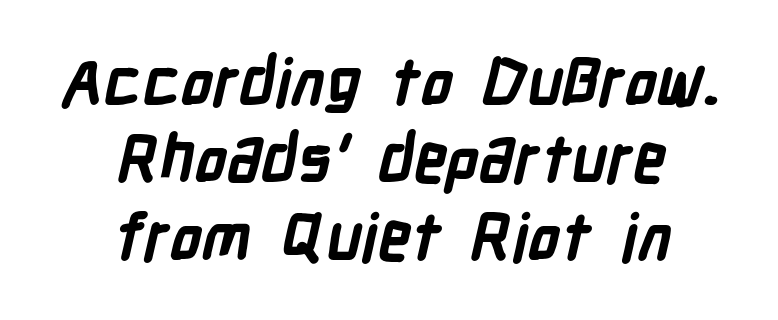
{"serif": "no", "bold": "yes", "weight": "bold", "width": "condensed", "stroke_contrast": "low", "x_height": "medium", "monospaced": "no", "underline": "no", "align": "center", "line_spacing_ratio": 1.19, "letter_spacing": "normal", "letter_spacing_em": 0.0, "glyph_px": 65}
